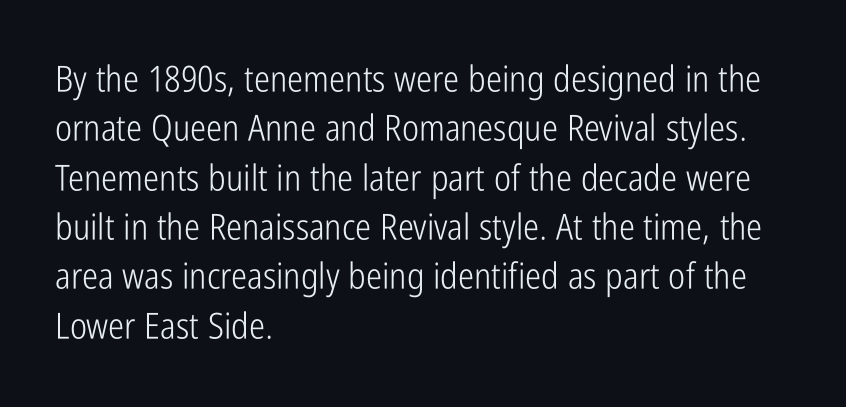
The strip under each line holds only bare page. The letterforms sit shoulder to shoulder at normal distance. The lines are quadded left. The face used here is a sans, in the tradition of grotesques and geometrics. The line-height multiplier appears to be the usual default.
